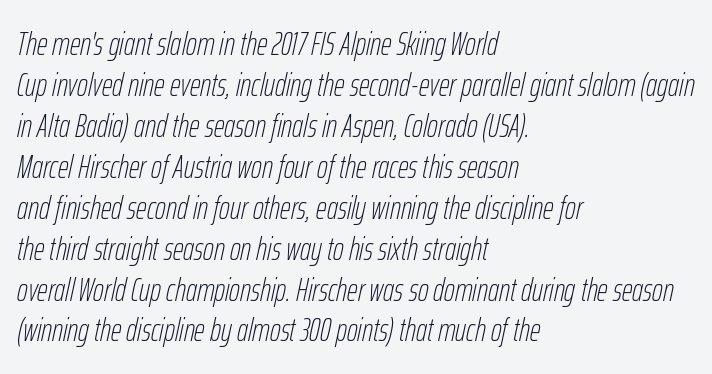
A light-to-regular cut is what we see here. The letters are slanted; this is an italic face. Varying glyph widths throughout — classic text-font behaviour. There is no visible air inserted between adjacent glyphs. A bare baseline throughout the passage. Teacher's note: observe the even left margin — that is flush-left alignment.
